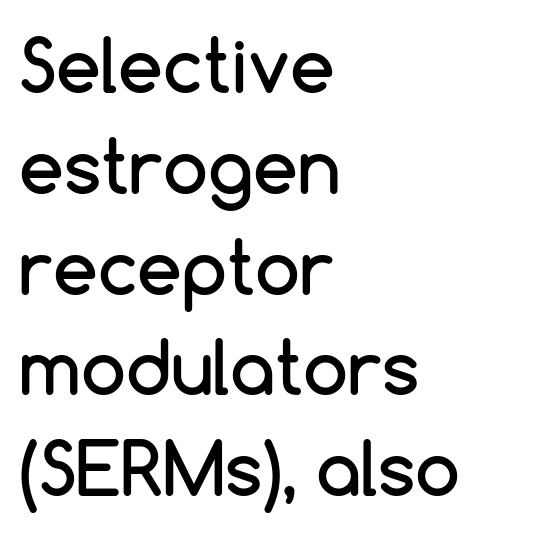
The image shows 72 px sans-serif type, upright; set left-aligned, normal line spacing (1.4x), normal letter spacing, not underlined; low stroke contrast and a medium x-height.
